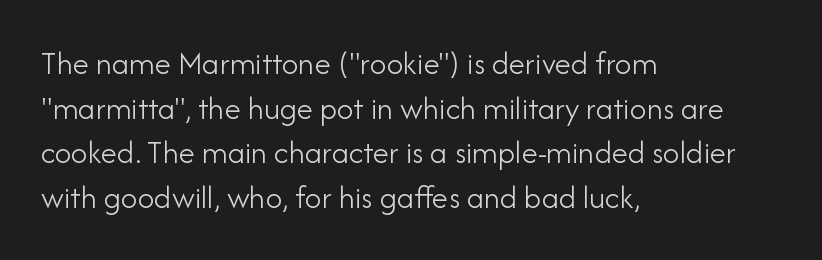
Q: Is the text bold? A: No.
Q: Is the text italic (slanted)? A: No, it is upright.
Q: Is the typeface a serif or a sans-serif typeface? A: Sans-serif.
Q: Is the text underlined? A: No.
Q: How is the paragraph aligned? A: Left-aligned.
Q: Is the spacing between letters normal or unusually wide? A: Normal.
Q: Is the spacing between lines tight, normal or loose? A: Normal.
Q: Width (condensed, normal, or wide)? A: Normal.
Q: Stroke contrast? A: Low.
Q: x-height? A: Small.
Q: Monospaced? A: No.
